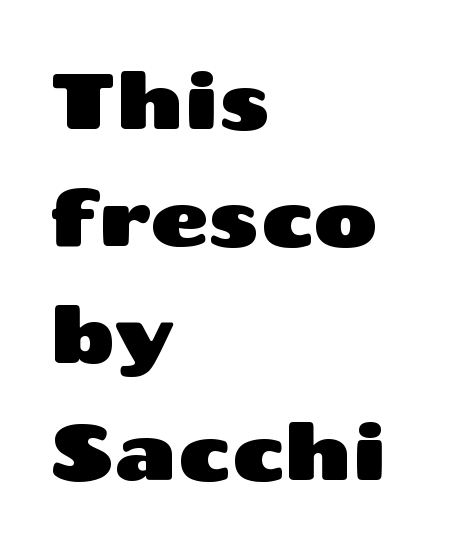
The text block is weighted toward the left margin, trailing off unevenly rightward. Look at the bottom of the vertical strokes: they stop flat, with no serifs. The space directly below the letters is spotless. A typesetter would call this proportional, since set widths differ per character. Look at the tracking — it's just the regular setting, nothing added. Nope, not italic — everything's standing straight.
